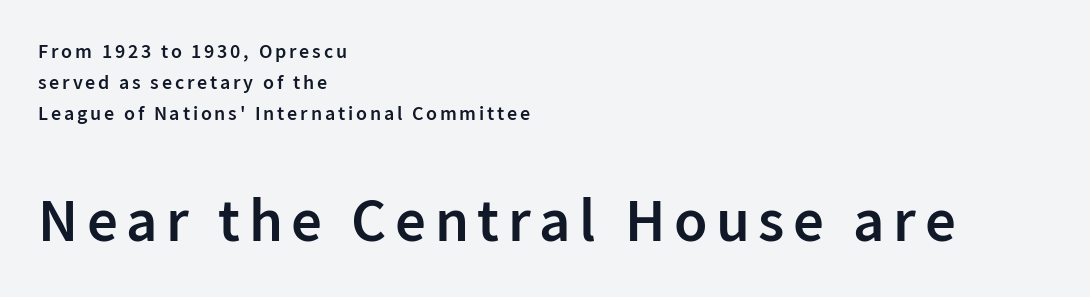
{"serif": "no", "italic": "no", "bold": "semi", "weight": "semibold", "width": "normal", "stroke_contrast": "low", "x_height": "medium", "monospaced": "no", "underline": "no", "align": "left", "line_spacing": "normal", "line_spacing_ratio": 1.56, "larger_block": "second", "size_ratio": 3.05, "glyph_px": 61}
